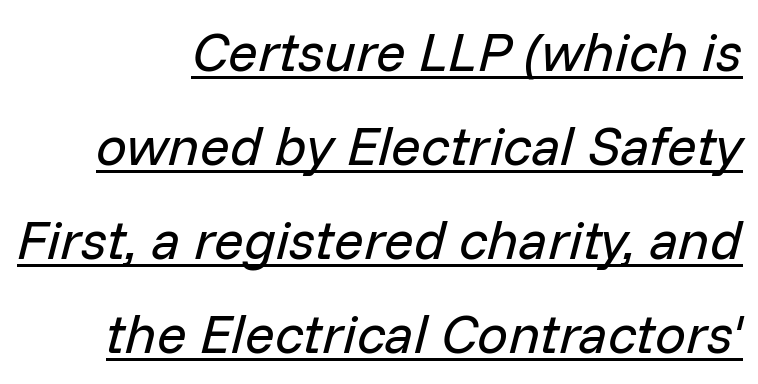
Q: Is the text bold? A: No.
Q: Is the text italic (slanted)? A: Yes, it leans right by about 14 degrees.
Q: Is the text underlined? A: Yes.
Q: How is the paragraph aligned? A: Right-aligned.
Q: Is the spacing between letters normal or unusually wide? A: Normal.
Q: Width (condensed, normal, or wide)? A: Normal.
Q: Stroke contrast? A: Low.
Q: x-height? A: Medium.
Q: Monospaced? A: No.
